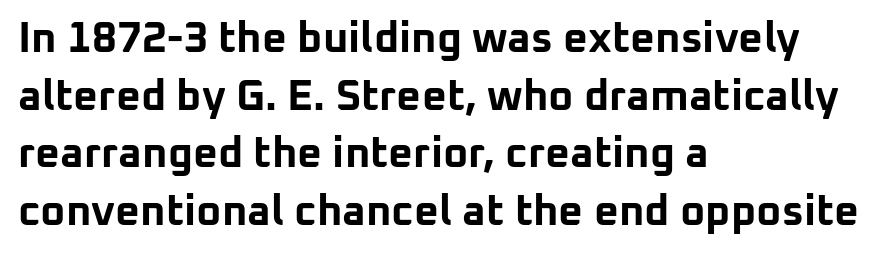
The image shows 43 px bold sans-serif type, upright; set left-aligned, normal line spacing (1.34x), normal letter spacing, not underlined; low stroke contrast and a medium x-height.
